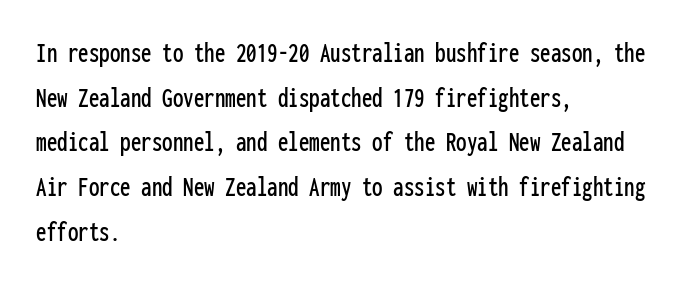
Grotesque or geometric, the face here clearly has no serifs. Compared with typical body copy, the letter spacing here is the same. Does the lettering tilt? It doesn't — this is upright. Is this a fixed-width face? Yes — each glyph sits in an identical cell.
